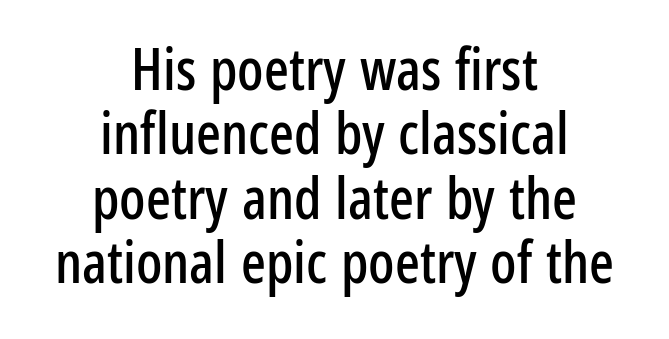
{"serif": "no", "italic": "no", "width": "condensed", "stroke_contrast": "low", "x_height": "medium", "monospaced": "no", "underline": "no", "align": "center", "line_spacing": "tight", "line_spacing_ratio": 1.11, "letter_spacing": "normal", "letter_spacing_em": 0.0, "glyph_px": 58}
